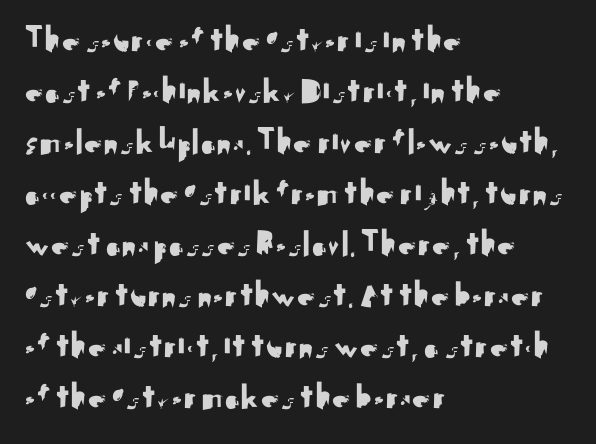
Do the letters lean? They stand straight. How would I describe the line gaps? Plain and ordinary. These lines are set flush left with a ragged right edge. The gap between lines stays unmarked. Is this a fixed-width face? No — the glyphs have proportional, varying widths. Serif or sans? Sans — the stroke terminals are bare.
